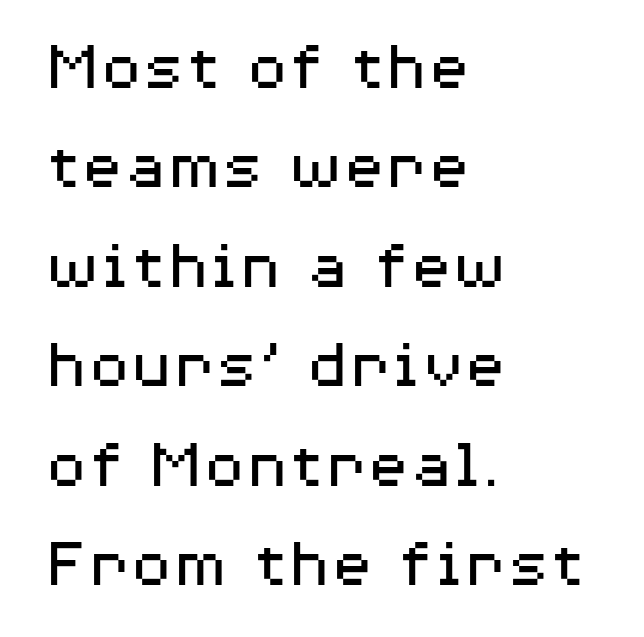
These lines are rendered in a variable-pitch font. One-word summary of the alignment: left. Each stroke keeps to a modest, everyday thickness or less. Unlike italic type, these characters show no tilt at all. Notice how descenders clear the ascenders below comfortably — that's standard leading.
